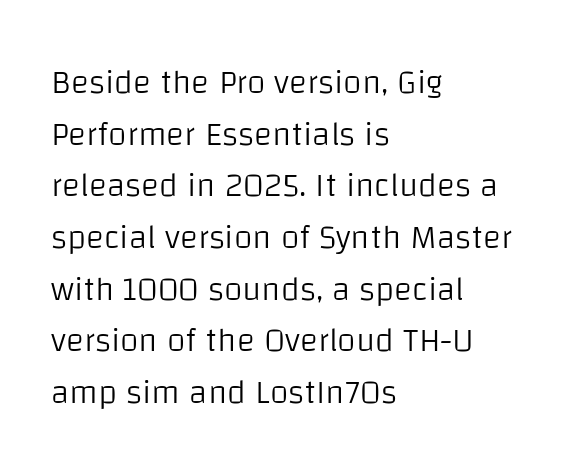
The image shows 34 px light sans-serif type, upright; set left-aligned, normal line spacing (1.52x), normal letter spacing, not underlined; low stroke contrast and a large x-height.
